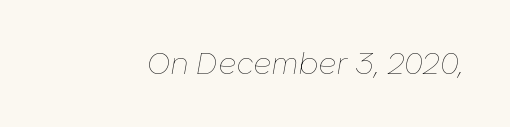
The image shows 30 px thin type, italic (leaning right); set normal letter spacing, not underlined; low stroke contrast and a medium x-height.
